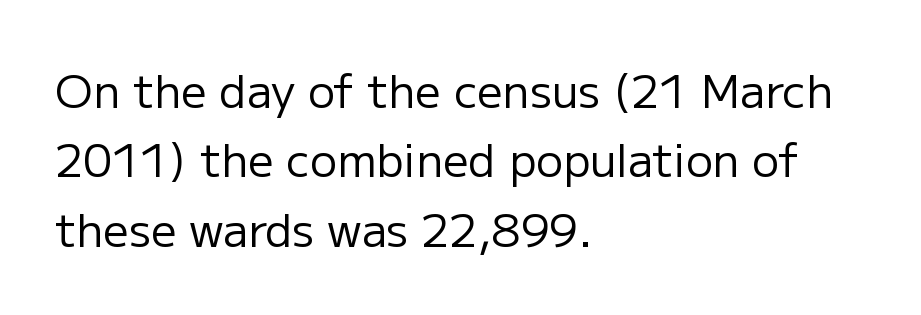
The image shows 45 px regular-weight sans-serif type, upright; set left-aligned, normal line spacing (1.54x), normal letter spacing, not underlined; low stroke contrast and a medium x-height.
